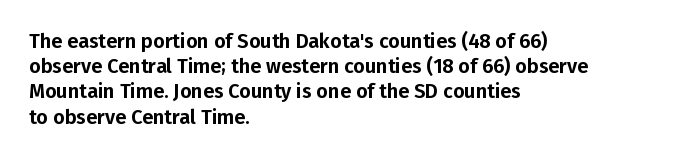
{"italic": "no", "underline": "no", "align": "left", "line_spacing": "normal", "line_spacing_ratio": 1.26, "letter_spacing": "normal", "letter_spacing_em": 0.0, "glyph_px": 20}
